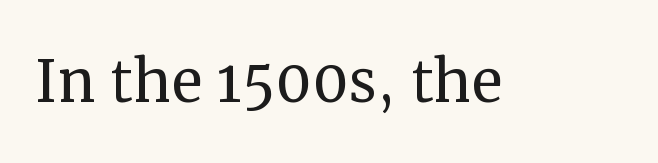
The image shows 77 px regular-weight serif type, upright; set normal letter spacing, not underlined; medium stroke contrast and a medium x-height.
